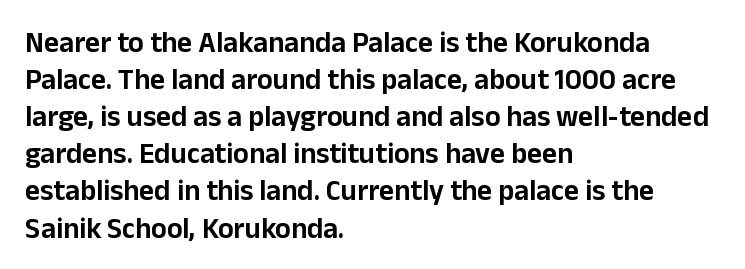
The image shows 29 px sans-serif type, upright; set left-aligned, normal line spacing (1.28x), normal letter spacing, not underlined; low stroke contrast and a medium x-height.
